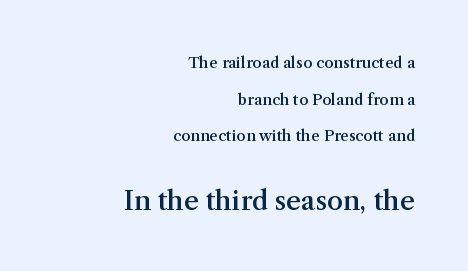
The image shows 26 px text type, upright; set right-aligned, loose line spacing (2.45x), normal letter spacing, not underlined; the second (bottom) block is 1.73x larger.
